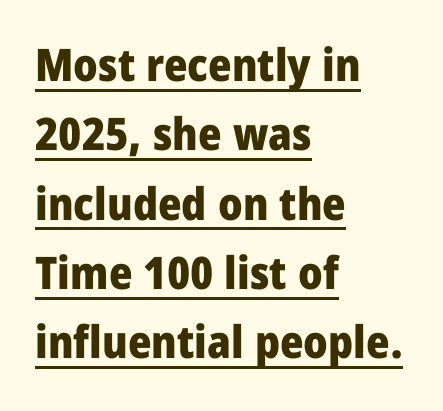
Q: Is the text bold? A: Yes.
Q: Is the text italic (slanted)? A: No, it is upright.
Q: Is the typeface a serif or a sans-serif typeface? A: Sans-serif.
Q: Is the text underlined? A: Yes.
Q: How is the paragraph aligned? A: Left-aligned.
Q: Is the spacing between letters normal or unusually wide? A: Normal.
Q: Is the spacing between lines tight, normal or loose? A: Normal.
Q: Width (condensed, normal, or wide)? A: Condensed.
Q: Stroke contrast? A: Low.
Q: x-height? A: Large.
Q: Monospaced? A: No.
